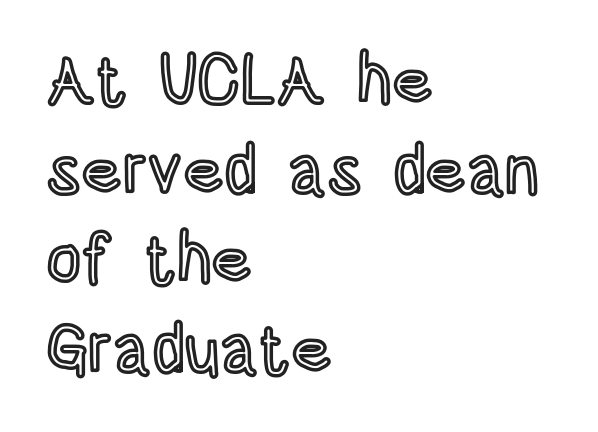
Q: Is the text italic (slanted)? A: No, it is upright.
Q: Is the text underlined? A: No.
Q: How is the paragraph aligned? A: Left-aligned.
Q: Is the spacing between letters normal or unusually wide? A: Normal.
Q: Is the spacing between lines tight, normal or loose? A: Normal.
Q: Width (condensed, normal, or wide)? A: Condensed.
Q: x-height? A: Large.
Q: Monospaced? A: No.
